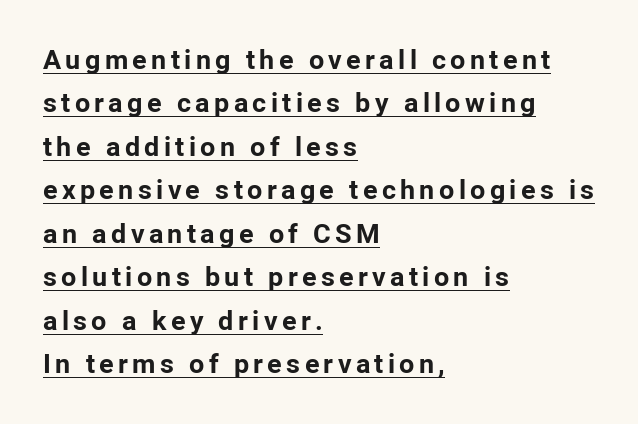
Q: Is the text bold? A: Yes.
Q: Is the text italic (slanted)? A: No, it is upright.
Q: Is the text underlined? A: Yes.
Q: How is the paragraph aligned? A: Left-aligned.
Q: Is the spacing between lines tight, normal or loose? A: Normal.
